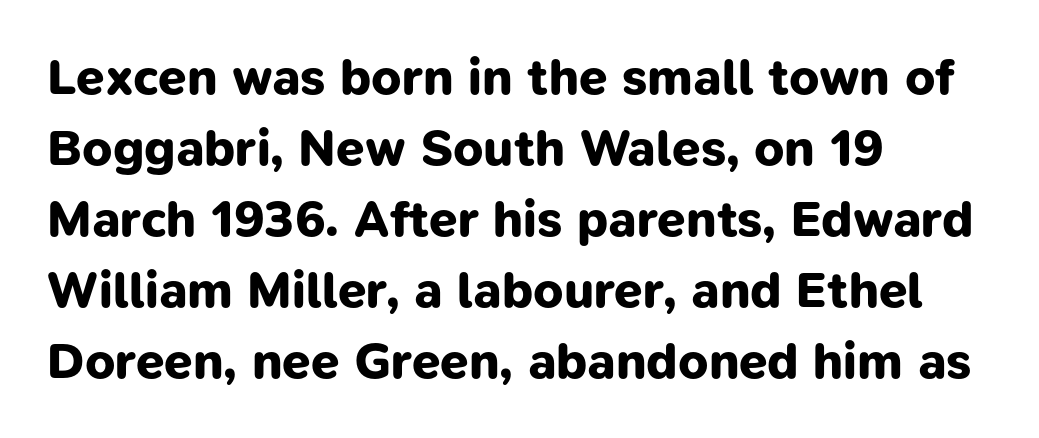
{"serif": "no", "bold": "yes", "weight": "bold", "width": "normal", "stroke_contrast": "low", "x_height": "medium", "monospaced": "no", "underline": "no", "align": "left", "line_spacing": "normal", "line_spacing_ratio": 1.39, "letter_spacing": "normal", "letter_spacing_em": 0.0, "glyph_px": 51}
